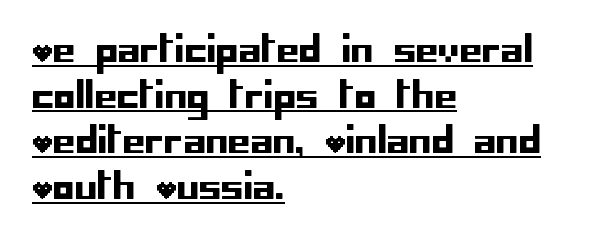
The image shows 36 px sans-serif type, upright; set left-aligned, normal line spacing (1.27x), normal letter spacing, underlined; low stroke contrast and a large x-height.
